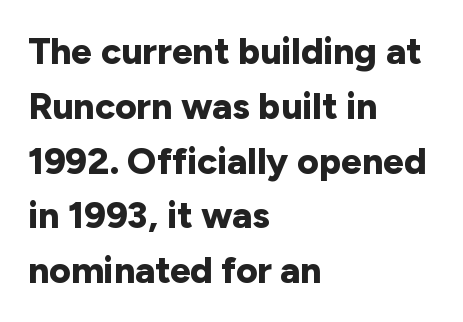
Notice how thick the strokes are: this is what a full bold looks like. The type sits square on the baseline with zero lean. Lines of text with bare space underneath. Vertically, the passage feels balanced, rows spaced as you'd expect. Spacing between characters is what you'd get straight out of the box. In terms of letterform style, serifs are entirely absent.
